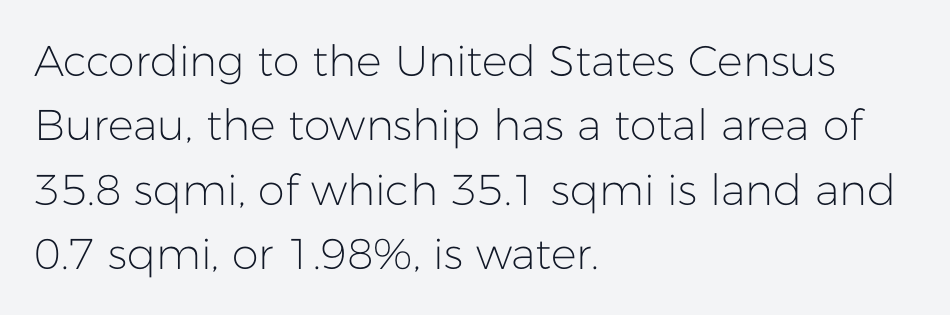
Q: Is the text bold? A: No.
Q: Is the text italic (slanted)? A: No, it is upright.
Q: Is the typeface a serif or a sans-serif typeface? A: Sans-serif.
Q: Is the text underlined? A: No.
Q: How is the paragraph aligned? A: Left-aligned.
Q: Is the spacing between letters normal or unusually wide? A: Normal.
Q: Is the spacing between lines tight, normal or loose? A: Normal.
Q: Width (condensed, normal, or wide)? A: Normal.
Q: Stroke contrast? A: Low.
Q: x-height? A: Medium.
Q: Monospaced? A: No.
